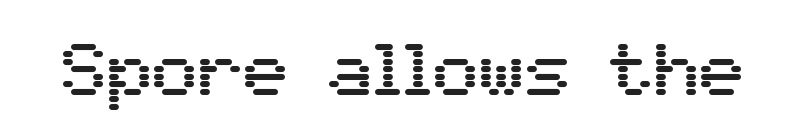
{"serif": "no", "italic": "no", "width": "normal", "stroke_contrast": "medium", "x_height": "medium", "monospaced": "no", "underline": "no", "letter_spacing": "normal", "letter_spacing_em": 0.0, "glyph_px": 76}
